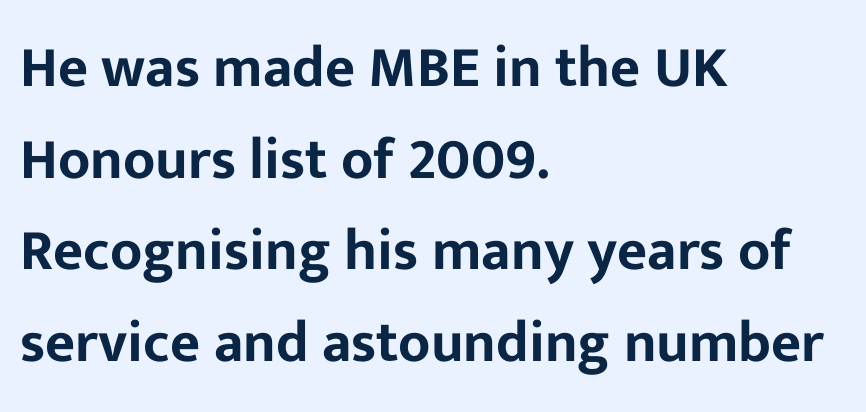
In terms of posture, this sample is upright. These lines are composed in type without serifs. A typesetter would call this leading conventional body-copy spacing. Leftover space on each line is placed entirely after the last word. A typesetter would call this zero additional tracking.
